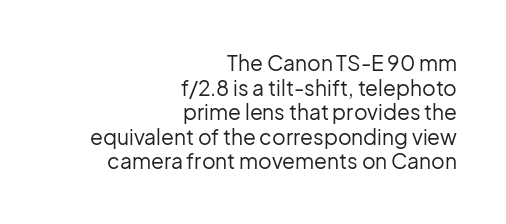
Q: Is the text bold? A: No.
Q: Is the text italic (slanted)? A: No, it is upright.
Q: Is the text underlined? A: No.
Q: How is the paragraph aligned? A: Right-aligned.
Q: Is the spacing between letters normal or unusually wide? A: Normal.
